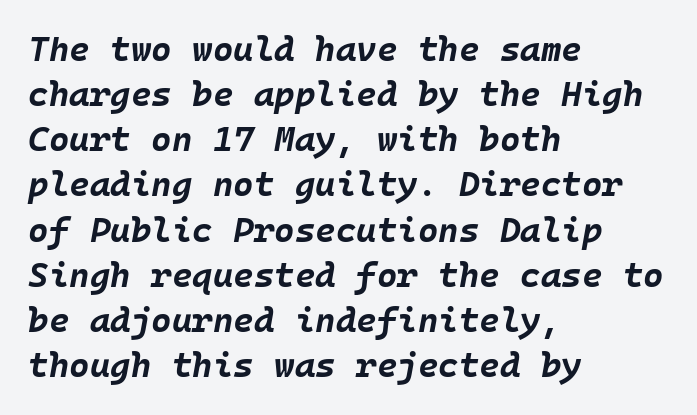
{"italic": "yes", "lean": "right", "slant_degrees": 10, "bold": "yes", "weight": "bold", "width": "normal", "stroke_contrast": "low", "x_height": "large", "underline": "no", "align": "left", "line_spacing": "normal", "line_spacing_ratio": 1.29, "letter_spacing": "normal", "letter_spacing_em": 0.0, "glyph_px": 35}
